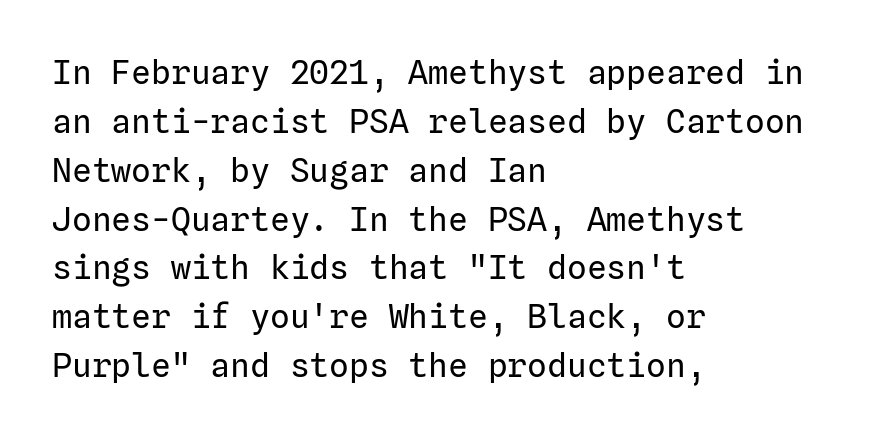
Q: Is the text bold? A: No.
Q: Is the text italic (slanted)? A: No, it is upright.
Q: Is the typeface a serif or a sans-serif typeface? A: Sans-serif.
Q: Is the text underlined? A: No.
Q: How is the paragraph aligned? A: Left-aligned.
Q: Is the spacing between letters normal or unusually wide? A: Normal.
Q: Is the spacing between lines tight, normal or loose? A: Normal.
Q: Width (condensed, normal, or wide)? A: Normal.
Q: Stroke contrast? A: Low.
Q: x-height? A: Medium.
